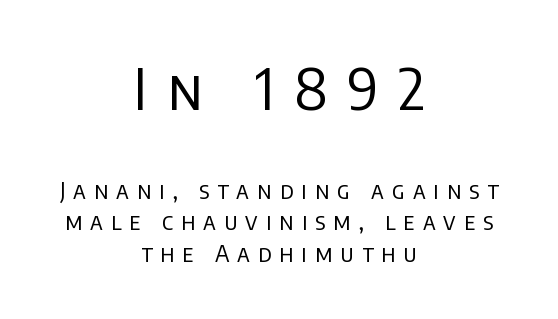
The image shows 57 px regular-weight sans-serif type, upright; set centered, normal line spacing (1.37x), unusually wide letter spacing (+0.35 em), not underlined; the first (top) block is 2.48x larger; low stroke contrast and a large x-height.
